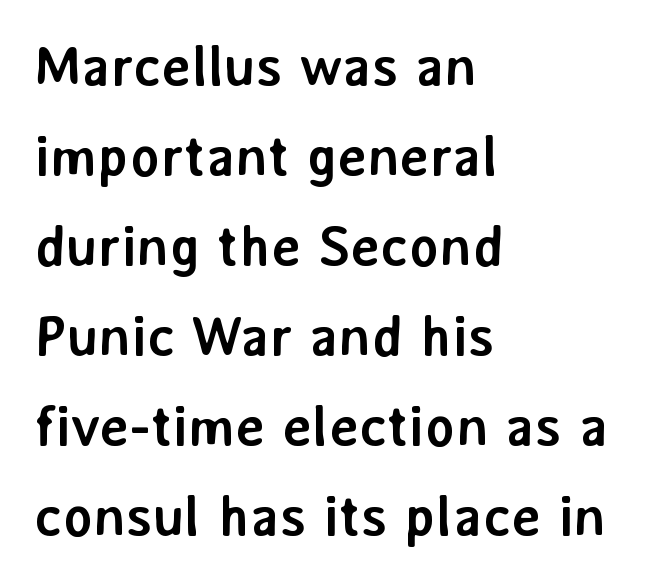
The image shows 57 px semibold sans-serif type, upright; set left-aligned, normal line spacing (1.58x), normal letter spacing, not underlined; low stroke contrast and a medium x-height.
